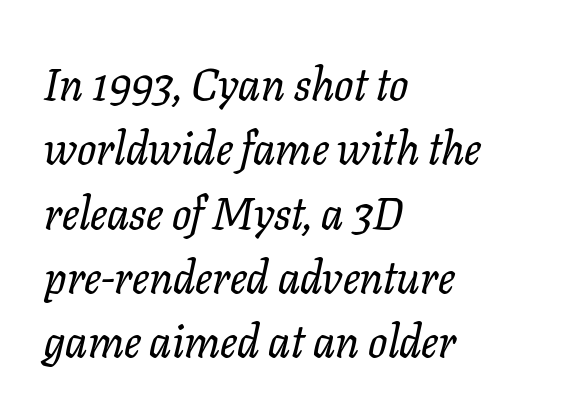
The image shows 45 px serif type, italic (leaning right); set left-aligned, normal line spacing (1.43x), normal letter spacing, not underlined; low stroke contrast and a medium x-height.
